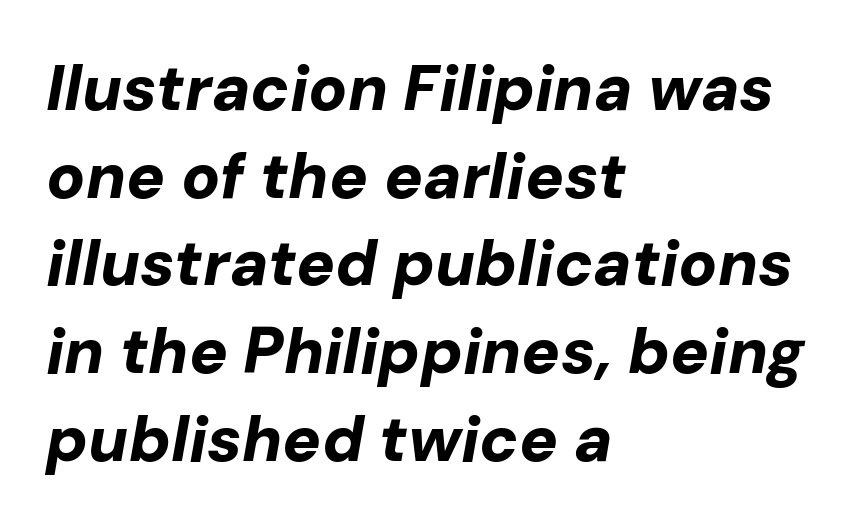
{"italic": "yes", "lean": "right", "slant_degrees": 10, "bold": "yes", "weight": "bold", "width": "normal", "stroke_contrast": "low", "x_height": "medium", "monospaced": "no", "underline": "no", "align": "left", "line_spacing": "normal", "line_spacing_ratio": 1.37, "letter_spacing": "normal", "letter_spacing_em": 0.0, "glyph_px": 64}
